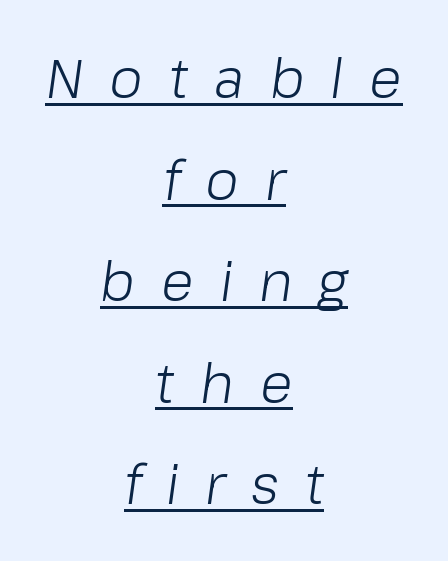
{"italic": "yes", "lean": "right", "slant_degrees": 8, "bold": "no", "weight": "light", "width": "normal", "stroke_contrast": "low", "x_height": "medium", "monospaced": "no", "underline": "yes", "align": "center", "line_spacing_ratio": 1.88, "letter_spacing": "wide", "letter_spacing_em": 0.48, "glyph_px": 54}
